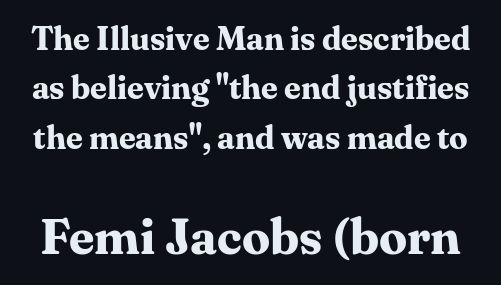
Q: Is the text bold? A: Yes.
Q: Is the text italic (slanted)? A: No, it is upright.
Q: Is the typeface a serif or a sans-serif typeface? A: Serif.
Q: Is the text underlined? A: No.
Q: Is the spacing between letters normal or unusually wide? A: Normal.
Q: Is the spacing between lines tight, normal or loose? A: Normal.
Q: Which block of text is set in a larger size, the first (top) or the second (bottom)? A: The second (bottom) one.
Q: Width (condensed, normal, or wide)? A: Normal.
Q: Stroke contrast? A: Medium.
Q: x-height? A: Medium.
Q: Monospaced? A: No.
